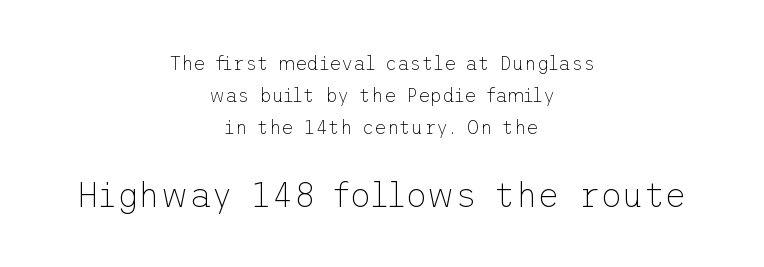
{"serif": "no", "italic": "no", "bold": "no", "weight": "thin", "width": "normal", "stroke_contrast": "low", "x_height": "medium", "underline": "no", "align": "center", "line_spacing": "normal", "line_spacing_ratio": 1.68, "letter_spacing": "normal", "letter_spacing_em": 0.0, "larger_block": "second", "size_ratio": 1.79, "glyph_px": 34}
